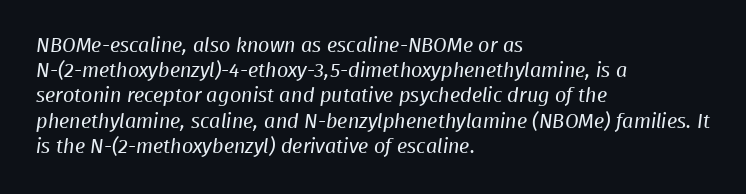
Q: Is the text bold? A: No.
Q: Is the text underlined? A: No.
Q: How is the paragraph aligned? A: Left-aligned.
Q: Is the spacing between letters normal or unusually wide? A: Normal.
Q: Is the spacing between lines tight, normal or loose? A: Normal.
